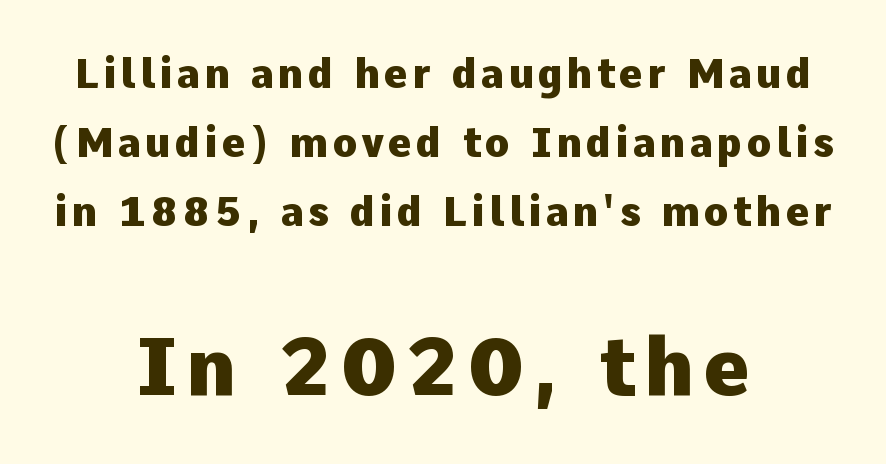
The image shows 79 px heavy sans-serif type, upright; set centered, line spacing 1.72x, not underlined; the second (bottom) block is 1.98x larger; low stroke contrast and a medium x-height.
